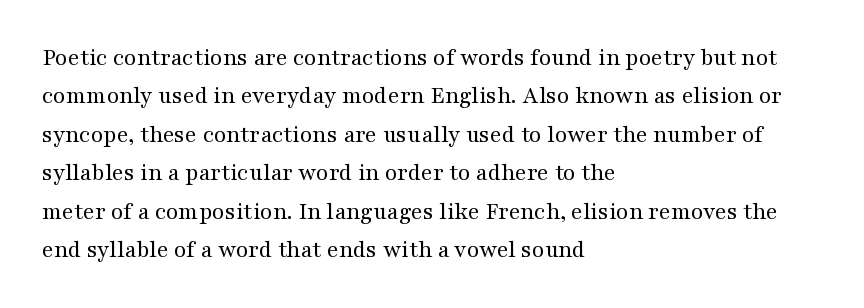
Q: Is the text bold? A: No.
Q: Is the text italic (slanted)? A: No, it is upright.
Q: Is the text underlined? A: No.
Q: How is the paragraph aligned? A: Left-aligned.
Q: Is the spacing between letters normal or unusually wide? A: Normal.
Q: Is the spacing between lines tight, normal or loose? A: Normal.
